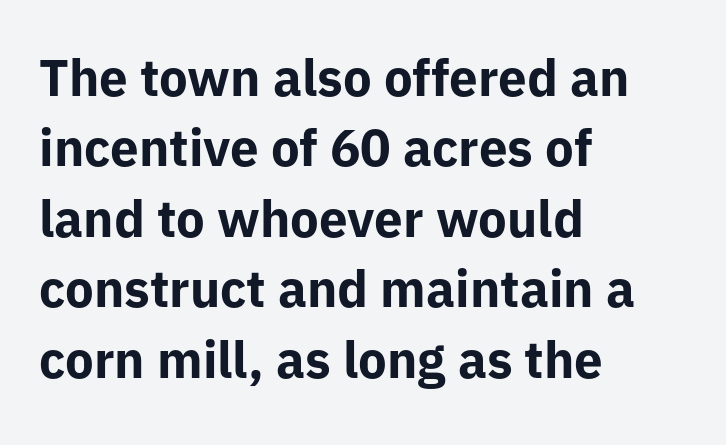
The image shows 51 px bold sans-serif type, upright; set left-aligned, normal line spacing (1.38x), normal letter spacing, not underlined; low stroke contrast and a medium x-height.
